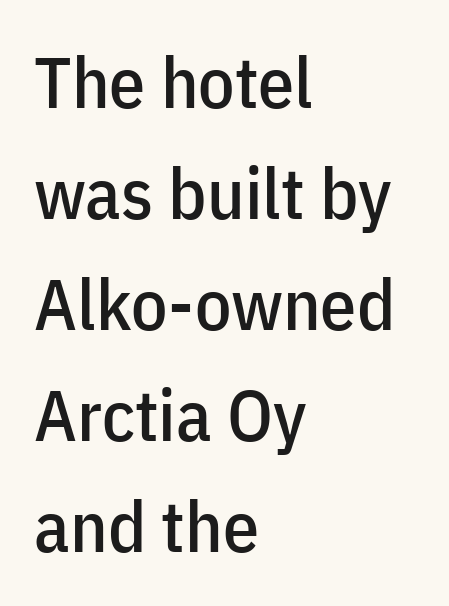
The image shows 72 px condensed sans-serif type, upright; set left-aligned, normal line spacing (1.54x), normal letter spacing, not underlined; low stroke contrast and a medium x-height.
